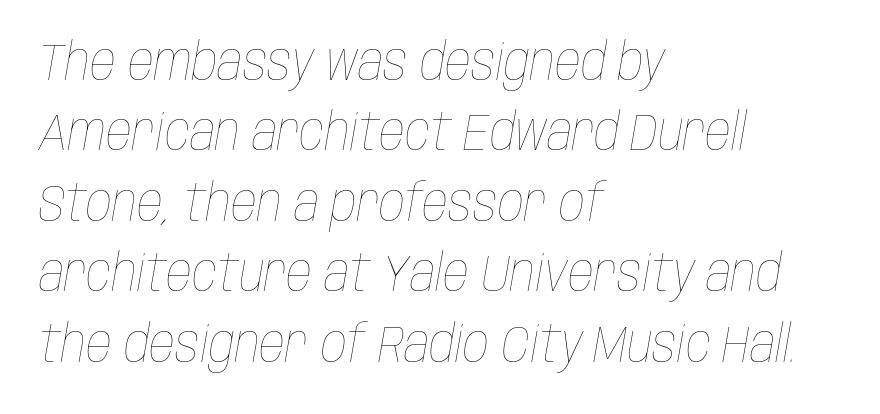
The image shows 51 px thin, condensed type, italic (leaning right); set left-aligned, normal line spacing (1.38x), normal letter spacing, not underlined; low stroke contrast and a large x-height.
